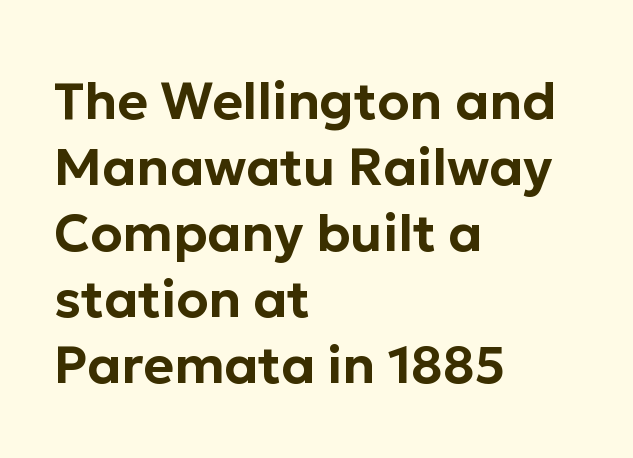
A typesetter would call this proportional, since set widths differ per character. Interline gaps are of average width in this sample. The characters display no serif detailing; their extremities are plain. The face used here is rendered with its standard letterfit.
